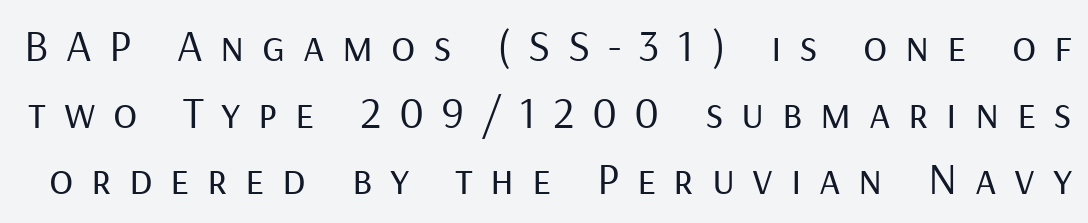
The image shows 45 px regular-weight sans-serif type, upright; set normal line spacing (1.48x), unusually wide letter spacing (+0.39 em), not underlined; low stroke contrast and a medium x-height.
